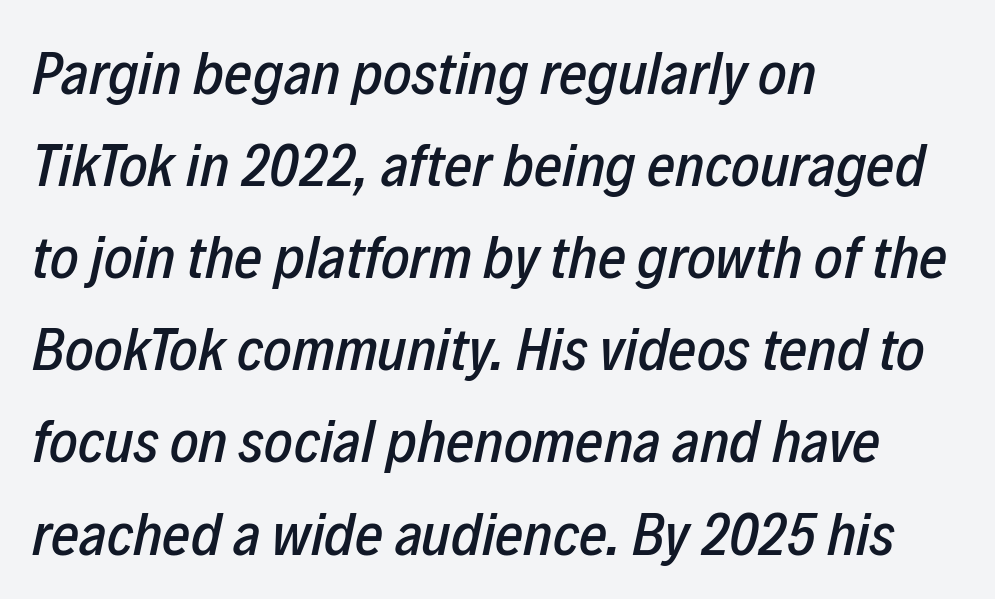
Q: Is the text italic (slanted)? A: Yes, it leans right by about 12 degrees.
Q: Is the text underlined? A: No.
Q: How is the paragraph aligned? A: Left-aligned.
Q: Is the spacing between letters normal or unusually wide? A: Normal.
Q: Is the spacing between lines tight, normal or loose? A: Normal.
Q: Width (condensed, normal, or wide)? A: Condensed.
Q: Stroke contrast? A: Low.
Q: x-height? A: Medium.
Q: Monospaced? A: No.
